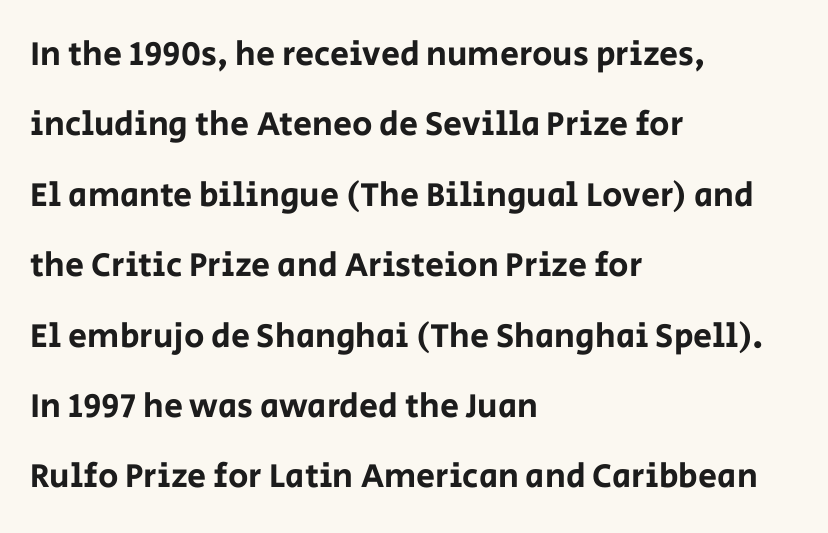
The lines are spread far apart with generous leading. Italic: no, the glyphs are upright roman. This is sans-serif lettering, the kind often seen on screens and signage. The gaps between neighbouring characters are ordinary and unremarkable.
